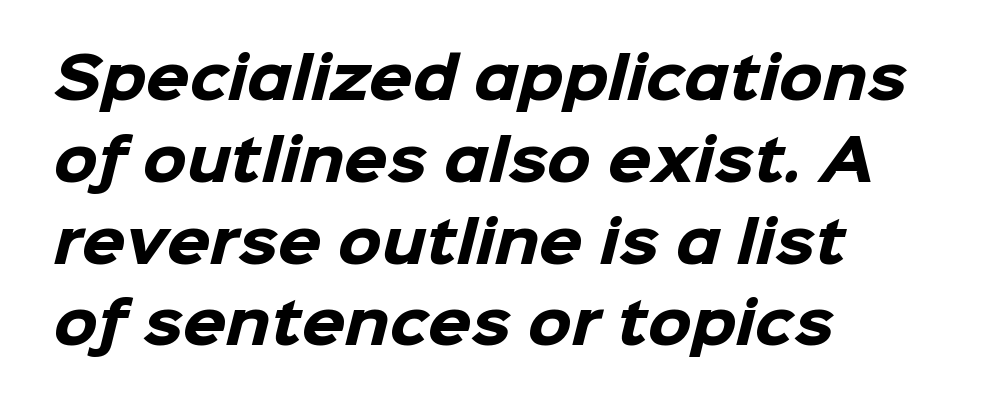
The image shows 56 px heavy sans-serif type; set left-aligned, normal line spacing (1.46x), normal letter spacing, not underlined; low stroke contrast and a medium x-height.
